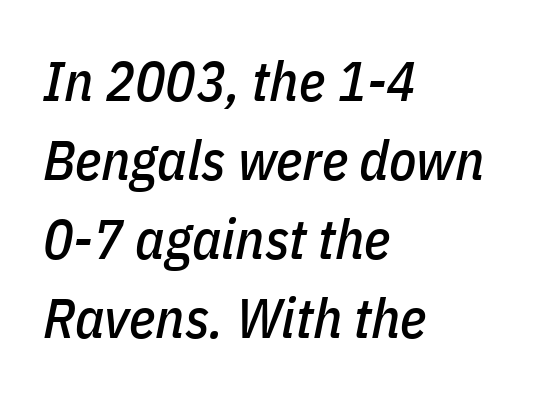
The image shows 56 px condensed type, italic (leaning right); set left-aligned, normal line spacing (1.41x), normal letter spacing, not underlined; low stroke contrast and a medium x-height.
